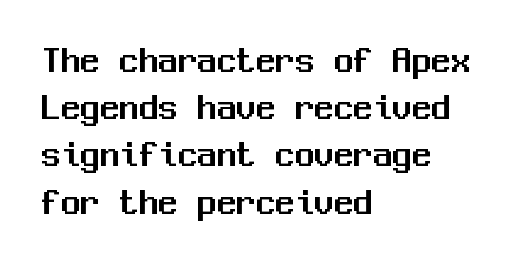
The image shows 39 px sans-serif type, upright, monospaced; set left-aligned, line spacing 1.21x, normal letter spacing, not underlined; medium stroke contrast and a medium x-height.
